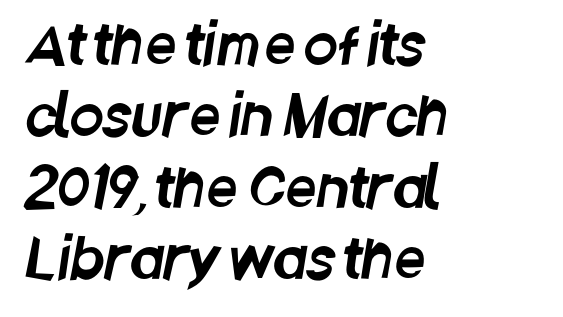
{"serif": "no", "width": "condensed", "stroke_contrast": "low", "x_height": "large", "monospaced": "no", "underline": "no", "align": "left", "line_spacing": "normal", "line_spacing_ratio": 1.3, "letter_spacing": "normal", "letter_spacing_em": 0.0, "glyph_px": 55}
